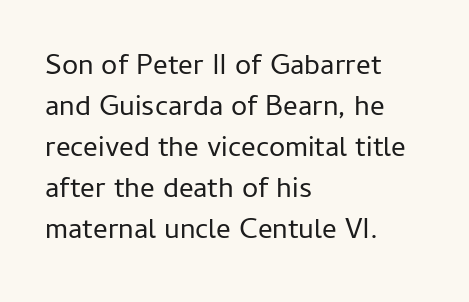
{"serif": "no", "italic": "no", "bold": "no", "weight": "regular", "width": "normal", "stroke_contrast": "low", "x_height": "medium", "monospaced": "no", "underline": "no", "align": "left", "line_spacing": "normal", "line_spacing_ratio": 1.41, "letter_spacing": "normal", "letter_spacing_em": 0.0, "glyph_px": 29}
